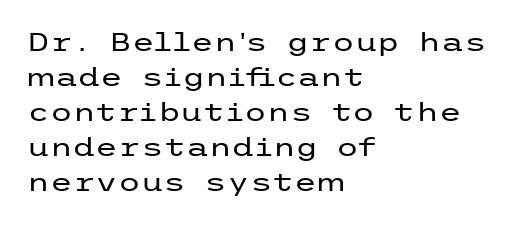
How are the letters spaced? Ordinarily, with no added tracking. Has an underline been added? It has not. Honestly, the row spacing looks completely unremarkable. The font is comparable to plain body text, perhaps lighter. Visually the block forms a straight wall on the left and a jagged coastline on the right.
